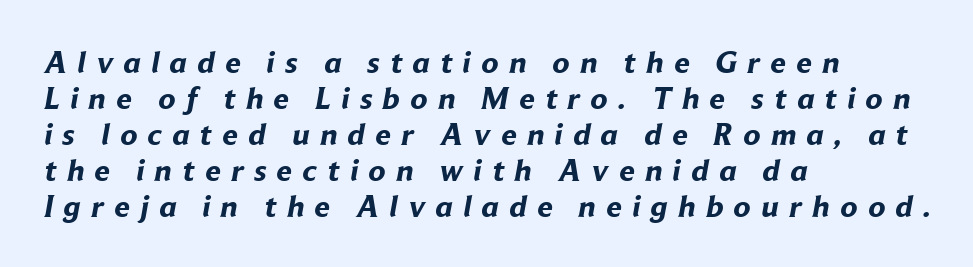
The image shows 31 px bold sans-serif type; set left-aligned, line spacing 1.16x, unusually wide letter spacing (+0.34 em), not underlined; low stroke contrast and a medium x-height.
